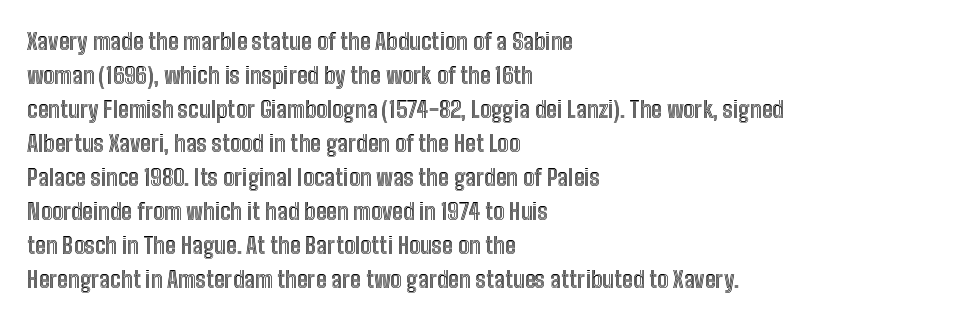
{"italic": "no", "underline": "no", "align": "left", "line_spacing": "normal", "line_spacing_ratio": 1.48, "letter_spacing": "normal", "letter_spacing_em": 0.0, "glyph_px": 23}
